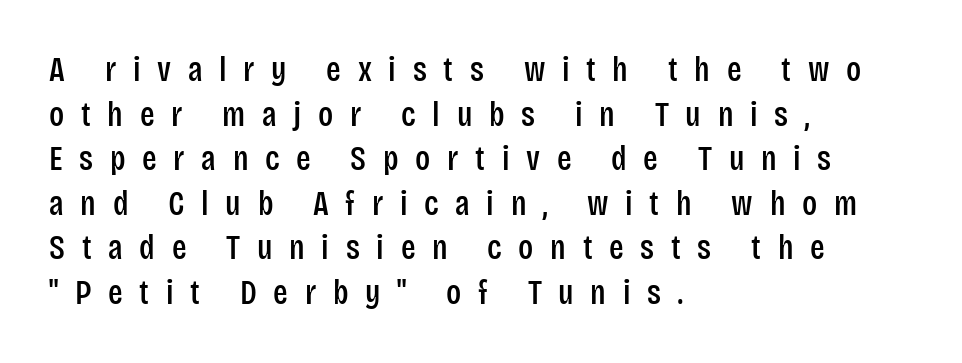
Proportional: the letters do not fall into vertical columns. Regarding serifs, this sample does without them. A normal amount of white space separates one row of letters from the next. Compared with typical body copy, the letter spacing here is much looser. Typeset ragged right — the left edge is the straight one.
